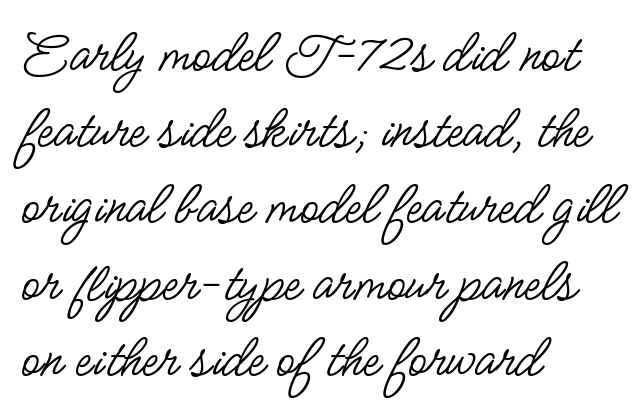
The letters look calm and open, with moderate or lighter stems. A clean baseline with only descenders dipping below it. A typesetter would call this proportional, since set widths differ per character. Honestly, the letter spacing is just normal — you wouldn't notice it. Reading down the column, the eye jumps a familiar distance to each next line.
